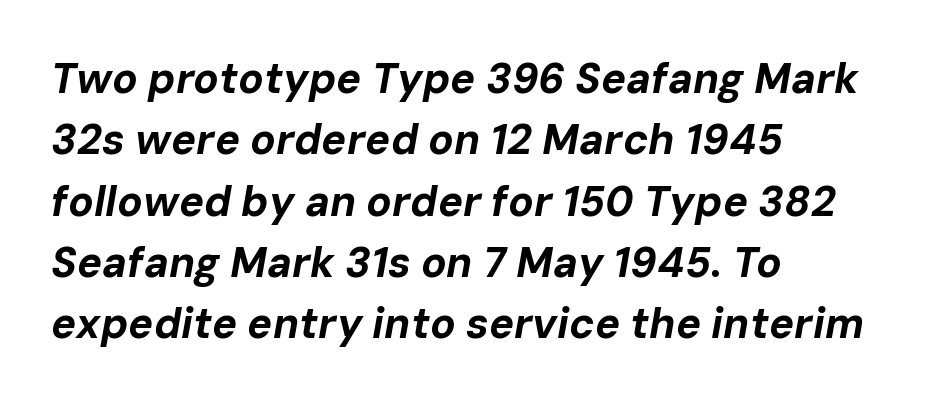
The image shows 42 px bold type, italic (leaning right); set left-aligned, normal line spacing (1.46x), normal letter spacing, not underlined; low stroke contrast and a medium x-height.
